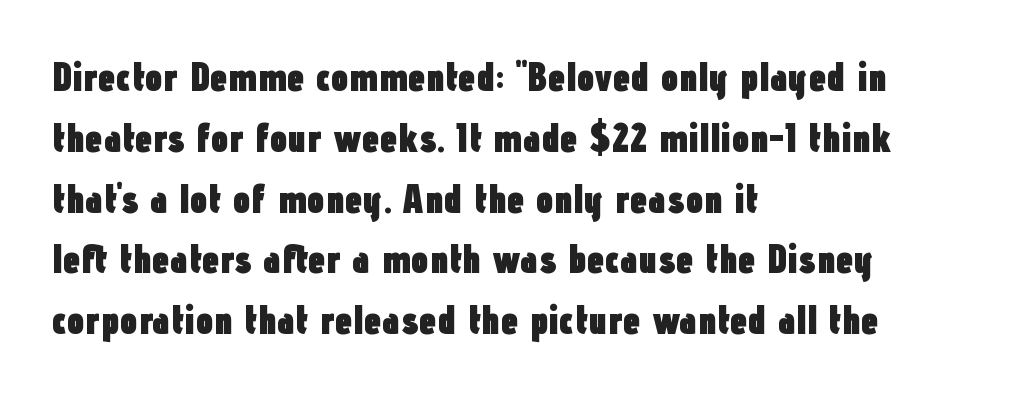
Q: Is the text bold? A: Yes.
Q: Is the text italic (slanted)? A: No, it is upright.
Q: Is the typeface a serif or a sans-serif typeface? A: Sans-serif.
Q: Is the text underlined? A: No.
Q: How is the paragraph aligned? A: Left-aligned.
Q: Is the spacing between letters normal or unusually wide? A: Normal.
Q: Is the spacing between lines tight, normal or loose? A: Normal.
Q: Width (condensed, normal, or wide)? A: Condensed.
Q: Stroke contrast? A: Low.
Q: x-height? A: Medium.
Q: Monospaced? A: No.
